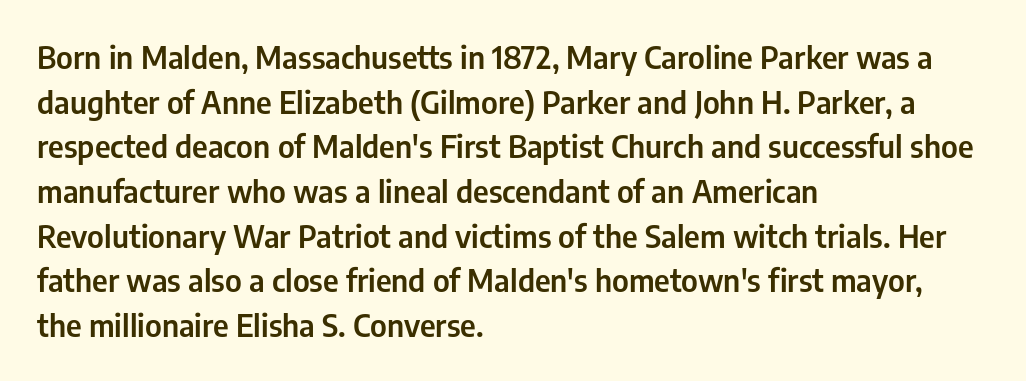
Q: Is the text italic (slanted)? A: No, it is upright.
Q: Is the typeface a serif or a sans-serif typeface? A: Sans-serif.
Q: Is the text underlined? A: No.
Q: How is the paragraph aligned? A: Left-aligned.
Q: Is the spacing between letters normal or unusually wide? A: Normal.
Q: Is the spacing between lines tight, normal or loose? A: Normal.
Q: Width (condensed, normal, or wide)? A: Condensed.
Q: Stroke contrast? A: Low.
Q: x-height? A: Medium.
Q: Monospaced? A: No.
